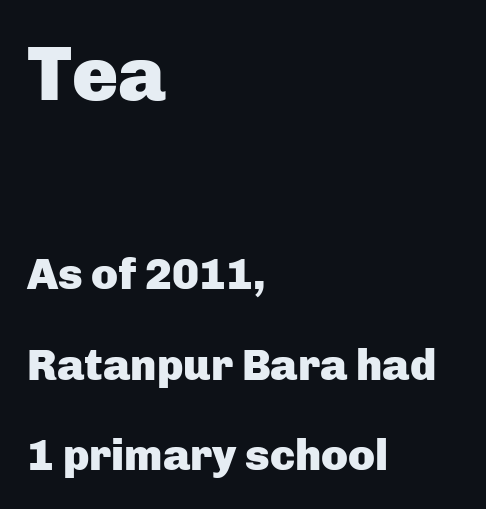
The image shows 77 px heavy sans-serif type, upright; set left-aligned, loose line spacing (2.06x), normal letter spacing, not underlined; the first (top) block is 1.75x larger; low stroke contrast and a medium x-height.
